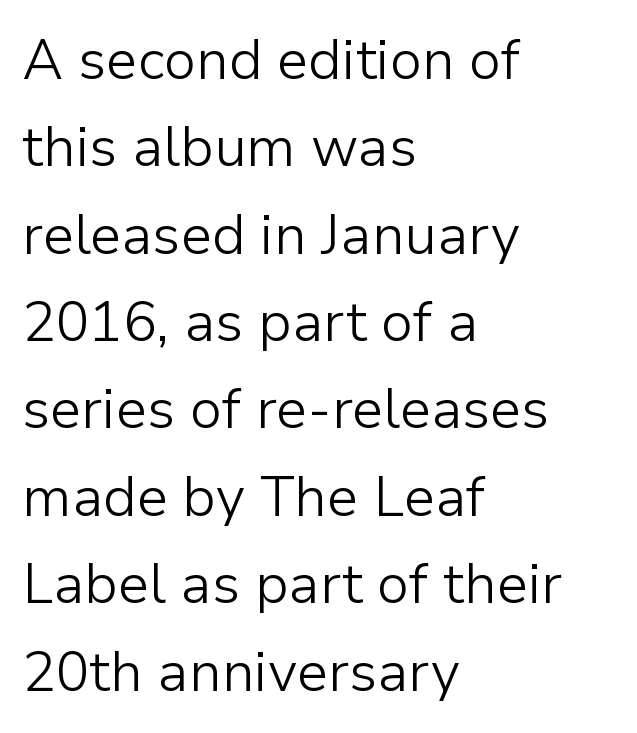
The image shows 56 px light sans-serif type, upright; set left-aligned, normal line spacing (1.56x), normal letter spacing, not underlined; low stroke contrast and a medium x-height.
